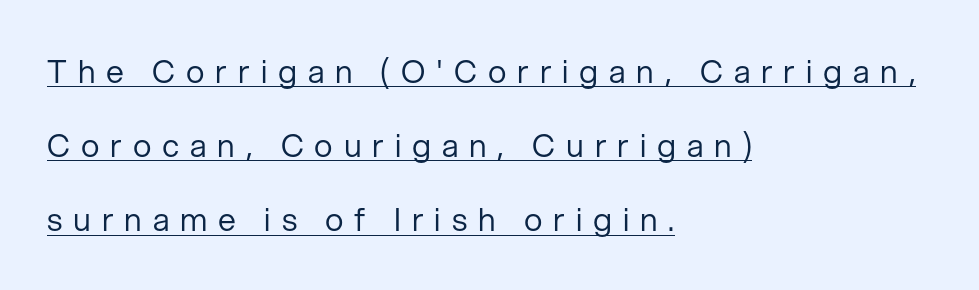
The image shows 32 px regular-weight sans-serif type, upright; set left-aligned, loose line spacing (2.32x), unusually wide letter spacing (+0.34 em), underlined; low stroke contrast and a medium x-height.
